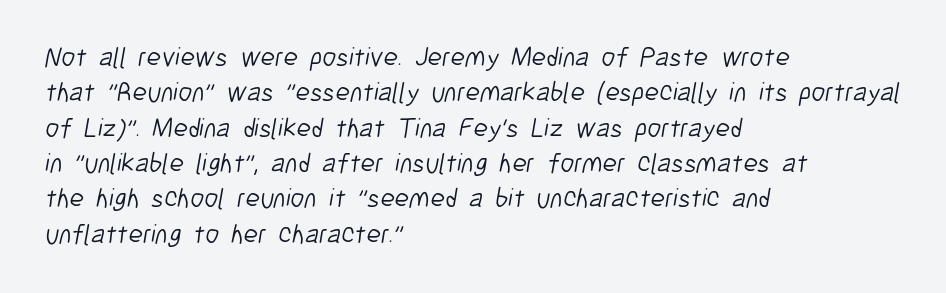
Words float on clear page, feet unadorned. Default kerning and tracking; the words read as compact shapes. Typeset ragged right — the left edge is the straight one. Bold? No — there's no thickening of the strokes. Evenly set lines give the paragraph a standard silhouette.
